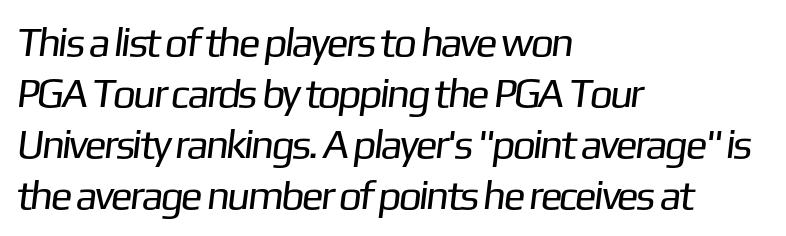
{"serif": "no", "bold": "no", "weight": "regular", "width": "normal", "stroke_contrast": "low", "x_height": "medium", "monospaced": "no", "underline": "no", "align": "left", "line_spacing_ratio": 1.24, "letter_spacing": "normal", "letter_spacing_em": 0.0, "glyph_px": 41}
